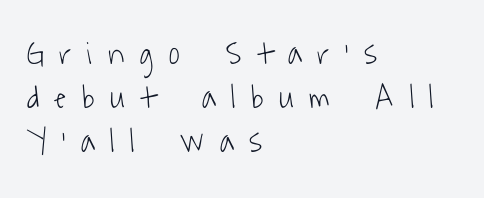
The image shows 33 px light, condensed sans-serif type; set left-aligned, normal line spacing (1.34x), unusually wide letter spacing (+0.48 em), not underlined; low stroke contrast and a medium x-height.
